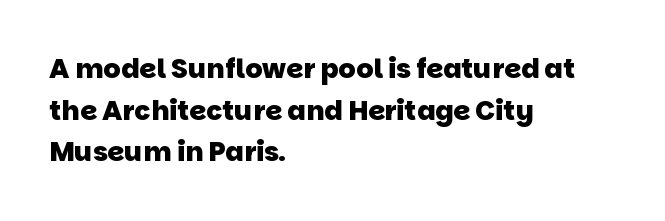
The image shows 27 px bold type; set left-aligned, normal line spacing (1.54x), normal letter spacing, not underlined.
